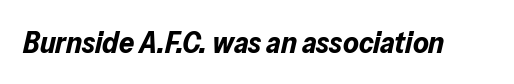
Observe the lean: these are italic letterforms. Letter spacing: default. On the weight axis this lands at bold, roughly 700. Spacing verdict: proportional, widths tailored to each character. Descender tails drop into unmarked territory.
